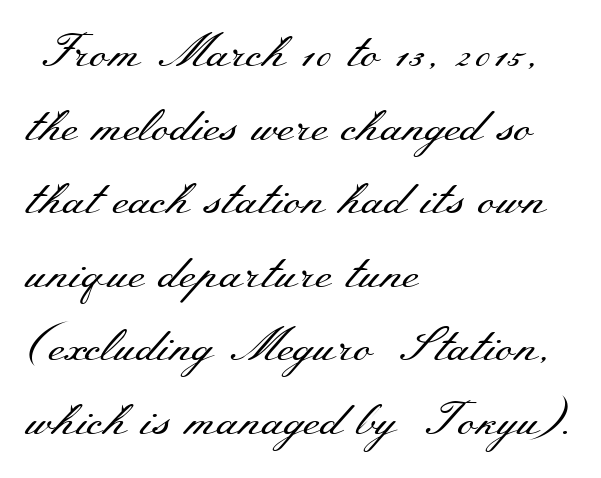
Q: Is the text bold? A: No.
Q: Is the text italic (slanted)? A: Yes.
Q: Is the typeface a serif or a sans-serif typeface? A: Serif.
Q: Is the text underlined? A: No.
Q: How is the paragraph aligned? A: Left-aligned.
Q: Is the spacing between letters normal or unusually wide? A: Normal.
Q: Is the spacing between lines tight, normal or loose? A: Normal.
Q: Width (condensed, normal, or wide)? A: Wide.
Q: Stroke contrast? A: Medium.
Q: x-height? A: Small.
Q: Monospaced? A: No.
